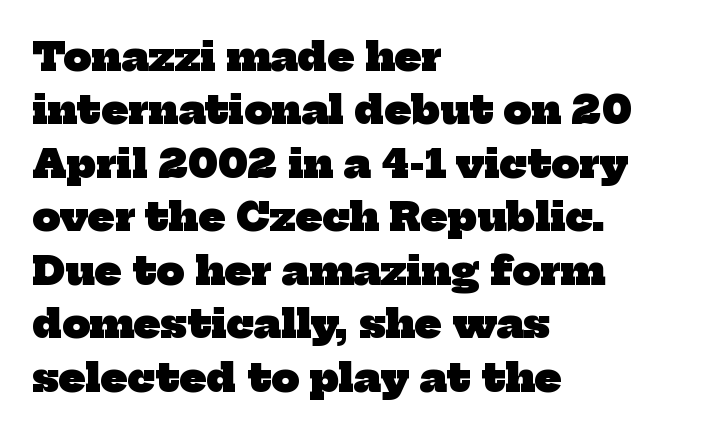
The gaps between neighbouring characters are ordinary and unremarkable. Descender tails drop into unmarked territory. Observe the serifs anchoring each vertical stroke in this sample. Each glyph is drawn with heavy, bold strokes.
